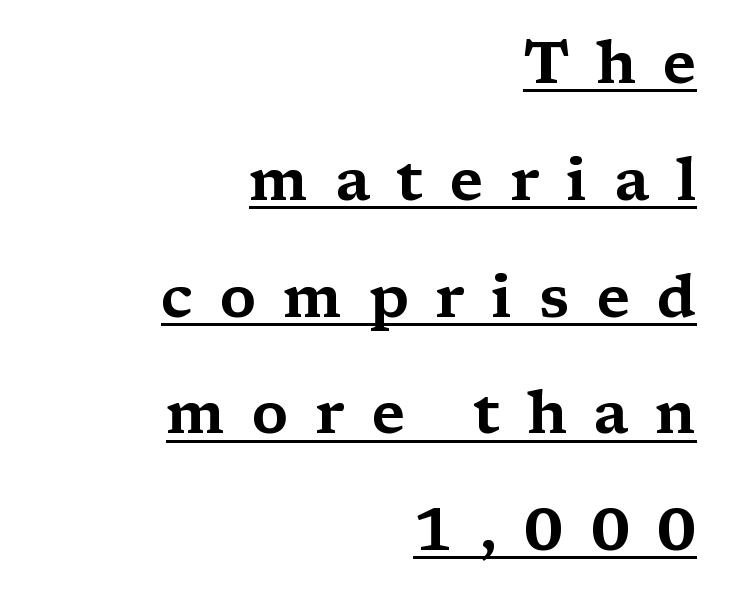
Q: Is the text italic (slanted)? A: No, it is upright.
Q: Is the typeface a serif or a sans-serif typeface? A: Serif.
Q: Is the text underlined? A: Yes.
Q: How is the paragraph aligned? A: Right-aligned.
Q: Is the spacing between letters normal or unusually wide? A: Unusually wide.
Q: Is the spacing between lines tight, normal or loose? A: Loose.
Q: Width (condensed, normal, or wide)? A: Wide.
Q: Stroke contrast? A: Medium.
Q: x-height? A: Medium.
Q: Monospaced? A: No.
